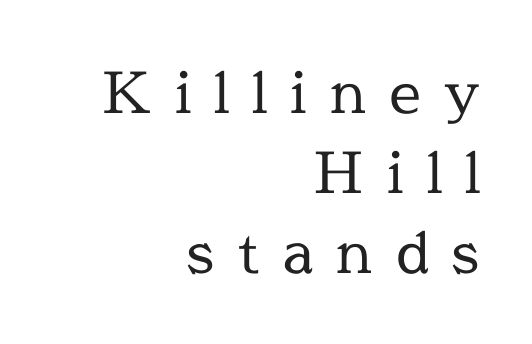
The image shows 57 px regular-weight serif type, upright; set right-aligned, normal line spacing (1.4x), unusually wide letter spacing (+0.4 em), not underlined; a medium x-height.
